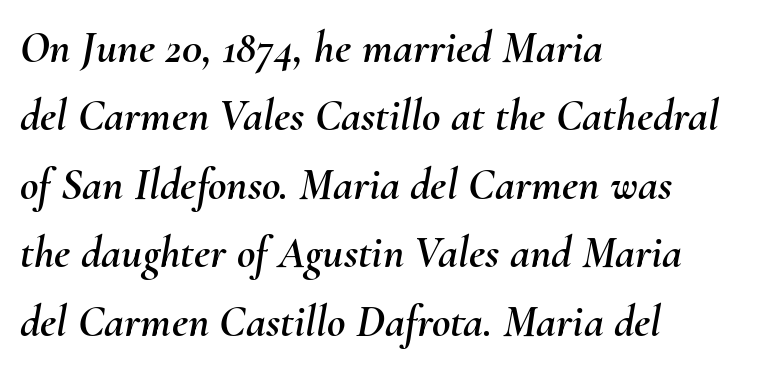
Q: Is the text italic (slanted)? A: Yes, it leans right by about 10 degrees.
Q: Is the text underlined? A: No.
Q: How is the paragraph aligned? A: Left-aligned.
Q: Is the spacing between letters normal or unusually wide? A: Normal.
Q: Is the spacing between lines tight, normal or loose? A: Normal.
Q: Width (condensed, normal, or wide)? A: Normal.
Q: Stroke contrast? A: Medium.
Q: x-height? A: Small.
Q: Monospaced? A: No.
